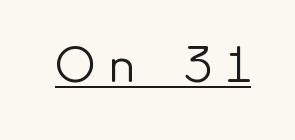
{"serif": "no", "italic": "no", "bold": "no", "weight": "light", "width": "normal", "stroke_contrast": "low", "x_height": "small", "monospaced": "no", "underline": "yes", "letter_spacing": "wide", "letter_spacing_em": 0.3, "glyph_px": 49}
